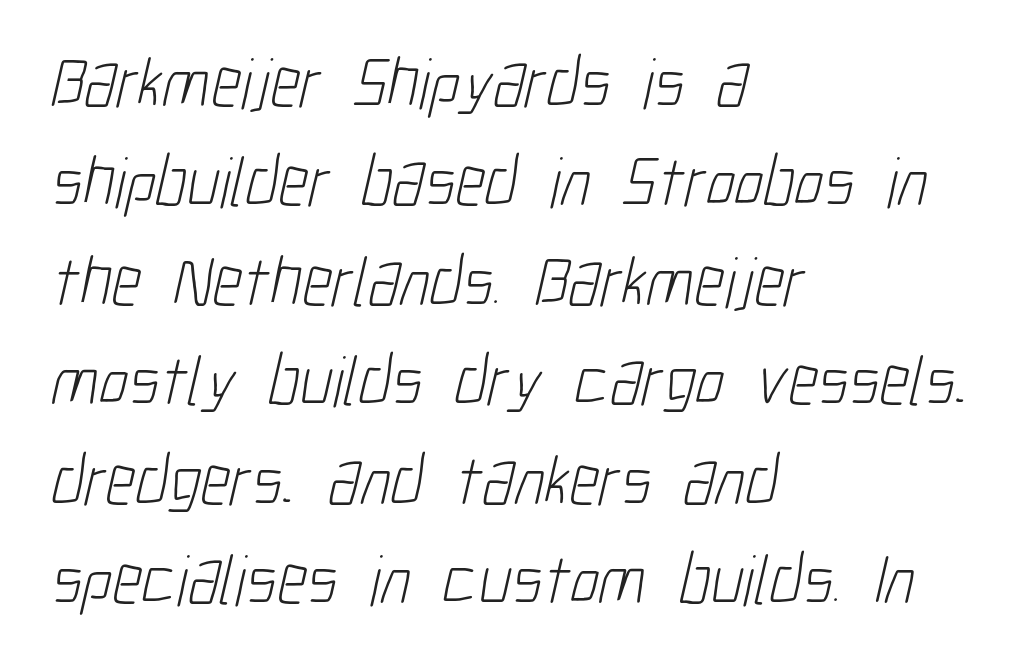
Q: Is the text bold? A: No.
Q: Is the typeface a serif or a sans-serif typeface? A: Sans-serif.
Q: Is the text underlined? A: No.
Q: How is the paragraph aligned? A: Left-aligned.
Q: Is the spacing between letters normal or unusually wide? A: Normal.
Q: Is the spacing between lines tight, normal or loose? A: Normal.
Q: Width (condensed, normal, or wide)? A: Condensed.
Q: Stroke contrast? A: Low.
Q: x-height? A: Medium.
Q: Monospaced? A: No.
